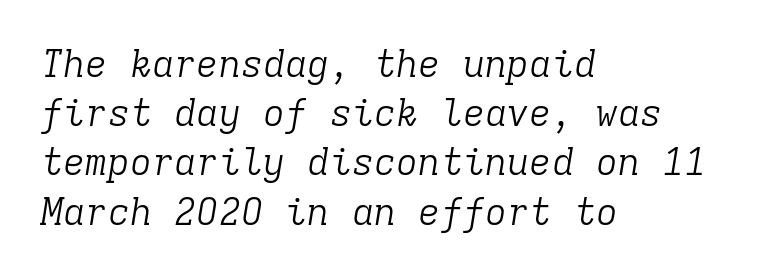
Serifs: yes, visible at the terminals of the letterforms. How would I describe the line gaps? Plain and ordinary. Italic: yes, the glyphs are oblique. This rendering leaves character spacing at its baseline value.
